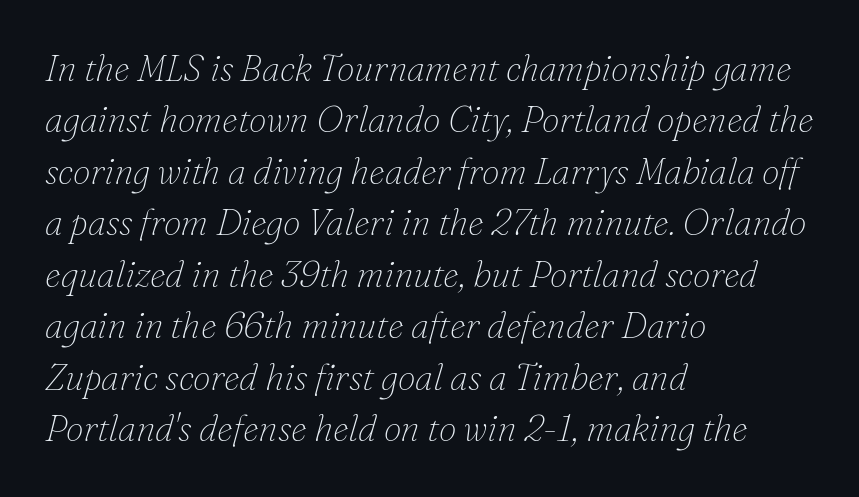
Does the lettering tilt? It does — this is italic. Character widths vary here, with narrow letters taking less room than wide ones. Type style note: has serifs. How would I describe the line gaps? Plain and ordinary.
